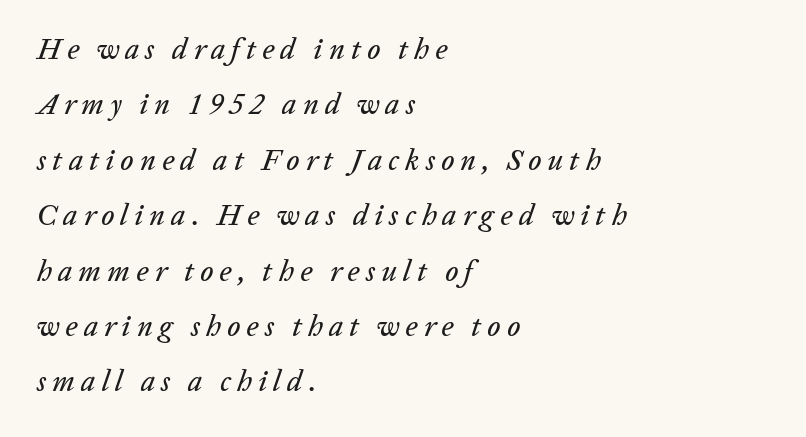
{"italic": "yes", "lean": "right", "slant_degrees": 20, "width": "normal", "stroke_contrast": "low", "x_height": "medium", "monospaced": "no", "underline": "no", "align": "left", "line_spacing": "loose", "line_spacing_ratio": 1.91, "letter_spacing": "wide", "letter_spacing_em": 0.21, "glyph_px": 29}
